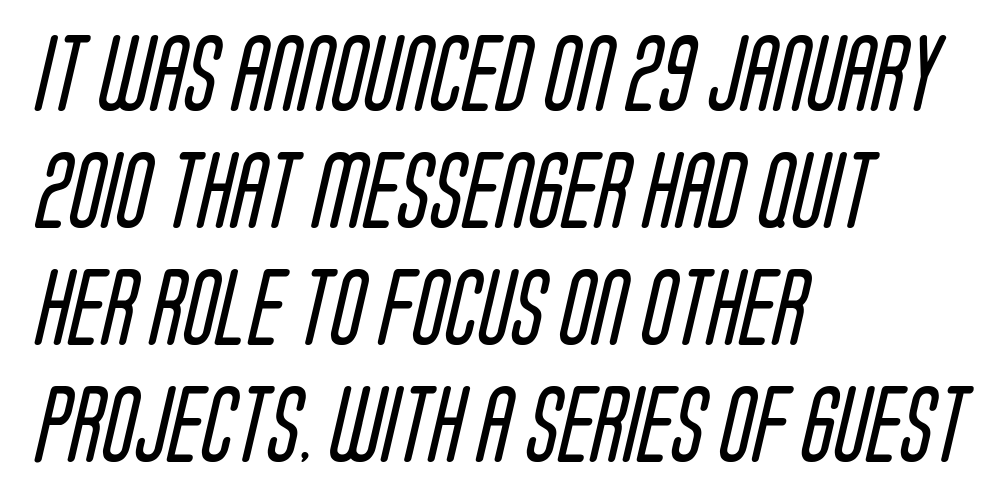
The image shows 77 px regular-weight, condensed sans-serif type; set left-aligned, normal line spacing (1.52x), normal letter spacing, not underlined; low stroke contrast and a large x-height.
